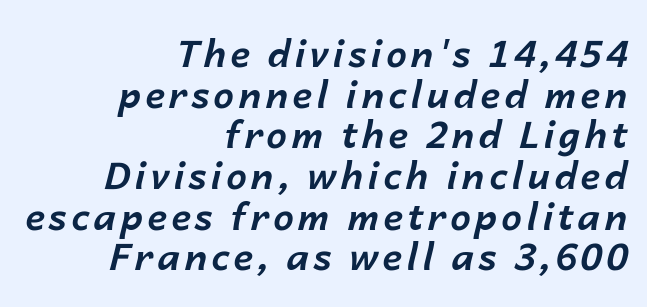
{"italic": "yes", "lean": "right", "slant_degrees": 14, "bold": "yes", "weight": "bold", "width": "normal", "stroke_contrast": "low", "x_height": "medium", "monospaced": "no", "underline": "no", "align": "right", "line_spacing": "tight", "line_spacing_ratio": 1.1, "glyph_px": 37}
